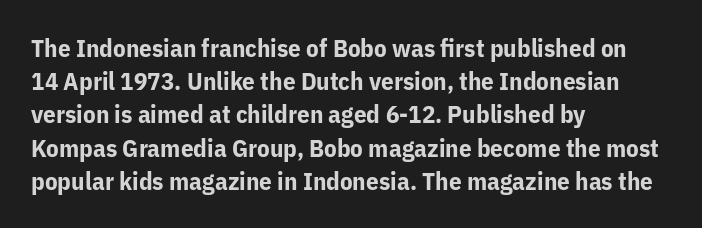
Q: Is the text bold? A: Yes.
Q: Is the text italic (slanted)? A: No, it is upright.
Q: Is the text underlined? A: No.
Q: How is the paragraph aligned? A: Left-aligned.
Q: Is the spacing between letters normal or unusually wide? A: Normal.
Q: Is the spacing between lines tight, normal or loose? A: Normal.
